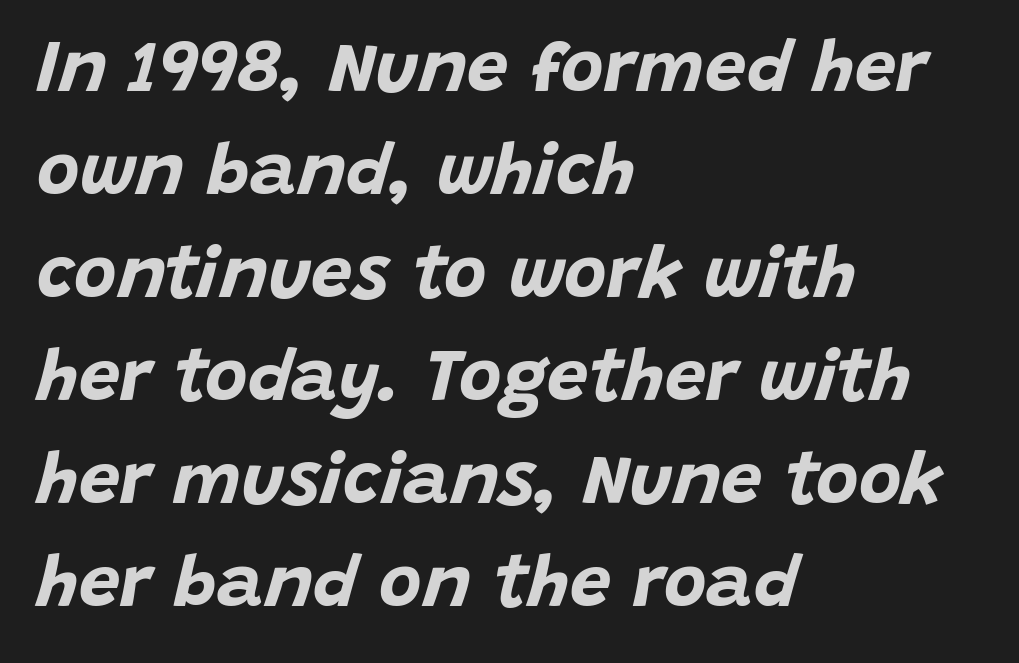
Spacing verdict: proportional, widths tailored to each character. Caption: bold face, heavy strokes. All the whitespace from short lines collects on the right. Spacing between characters is what you'd get straight out of the box. Posture: slanted.
